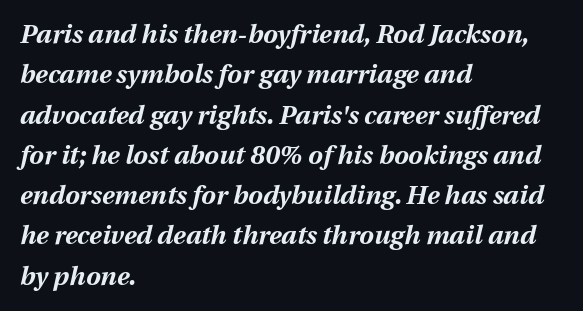
Q: Is the text bold? A: Yes.
Q: Is the text italic (slanted)? A: Yes, it leans right by about 12 degrees.
Q: Is the text underlined? A: No.
Q: How is the paragraph aligned? A: Left-aligned.
Q: Is the spacing between letters normal or unusually wide? A: Normal.
Q: Is the spacing between lines tight, normal or loose? A: Normal.
